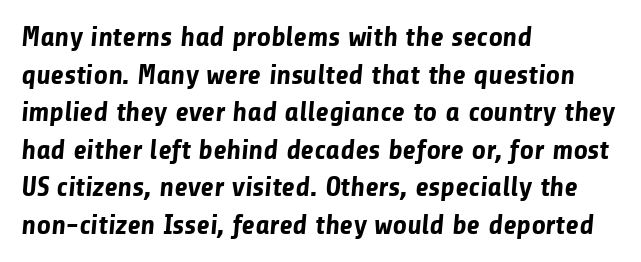
Q: Is the text bold? A: Yes.
Q: Is the typeface a serif or a sans-serif typeface? A: Sans-serif.
Q: Is the text underlined? A: No.
Q: How is the paragraph aligned? A: Left-aligned.
Q: Is the spacing between letters normal or unusually wide? A: Normal.
Q: Is the spacing between lines tight, normal or loose? A: Normal.
Q: Width (condensed, normal, or wide)? A: Normal.
Q: Stroke contrast? A: Low.
Q: x-height? A: Medium.
Q: Monospaced? A: No.
